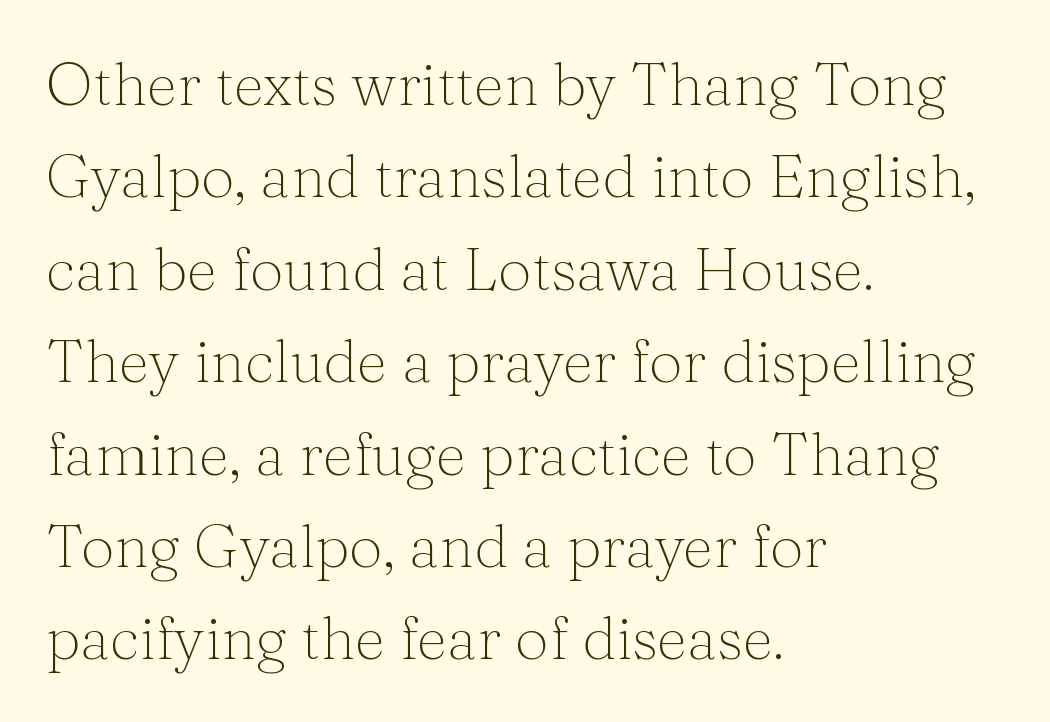
{"serif": "yes", "italic": "no", "bold": "no", "weight": "thin", "width": "normal", "stroke_contrast": "medium", "x_height": "medium", "monospaced": "no", "underline": "no", "align": "left", "line_spacing": "normal", "line_spacing_ratio": 1.54, "letter_spacing": "normal", "letter_spacing_em": 0.0, "glyph_px": 60}
